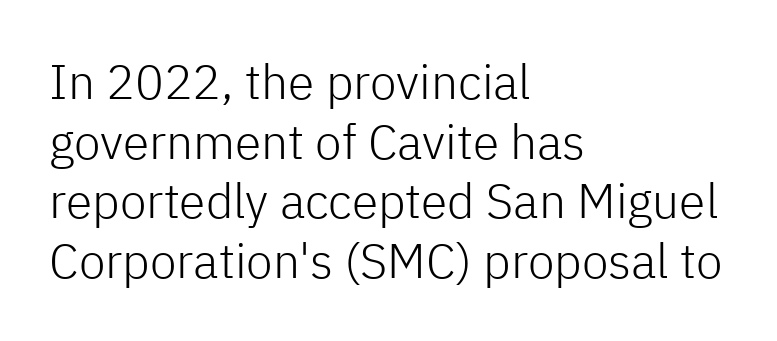
Q: Is the text bold? A: No.
Q: Is the text italic (slanted)? A: No, it is upright.
Q: Is the typeface a serif or a sans-serif typeface? A: Sans-serif.
Q: Is the text underlined? A: No.
Q: How is the paragraph aligned? A: Left-aligned.
Q: Is the spacing between letters normal or unusually wide? A: Normal.
Q: Width (condensed, normal, or wide)? A: Normal.
Q: Stroke contrast? A: Low.
Q: x-height? A: Medium.
Q: Monospaced? A: No.
